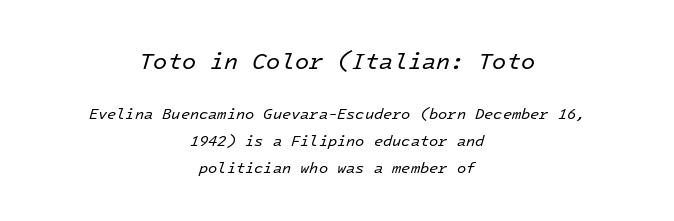
Compare the two chunks: the upper has the greater cap height. The rendering applies a slant to the glyphs. The typesetting does not lean heavy: it is not bold. Characters follow at the spacing the type designer built in.
